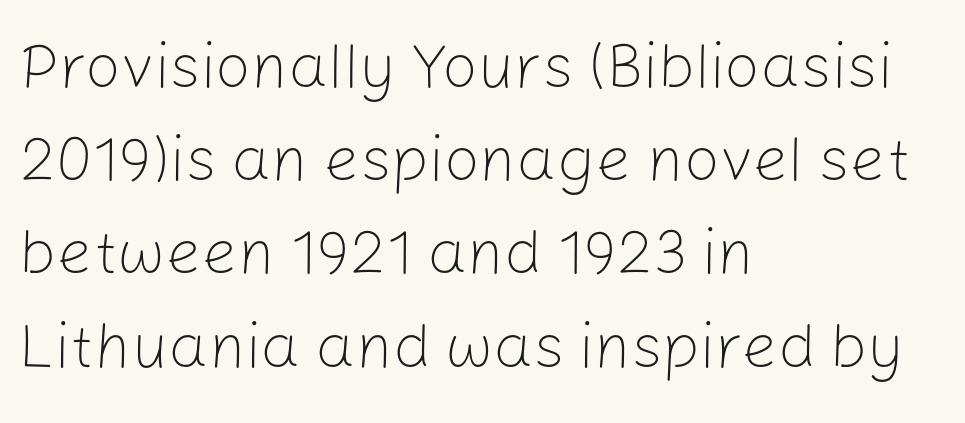
The font family rendered here belongs to the sans-serif group. Line starts are locked; line ends wander. Each stroke keeps to a modest, everyday thickness or less. The zone under the glyphs is completely vacant. The face used here is proportionally spaced, like ordinary book or web type. Characters remain perfectly vertical along every line.
